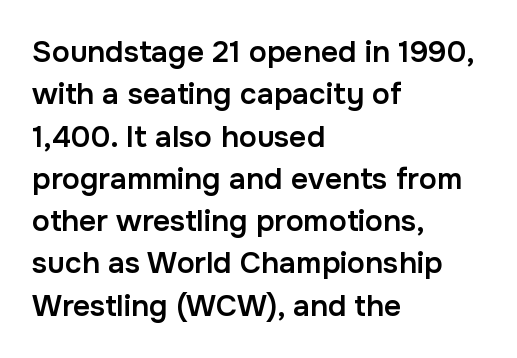
Q: Is the text bold? A: Semi-bold.
Q: Is the text italic (slanted)? A: No, it is upright.
Q: Is the typeface a serif or a sans-serif typeface? A: Sans-serif.
Q: Is the text underlined? A: No.
Q: How is the paragraph aligned? A: Left-aligned.
Q: Is the spacing between letters normal or unusually wide? A: Normal.
Q: Is the spacing between lines tight, normal or loose? A: Normal.
Q: Width (condensed, normal, or wide)? A: Normal.
Q: Stroke contrast? A: Low.
Q: x-height? A: Medium.
Q: Monospaced? A: No.
